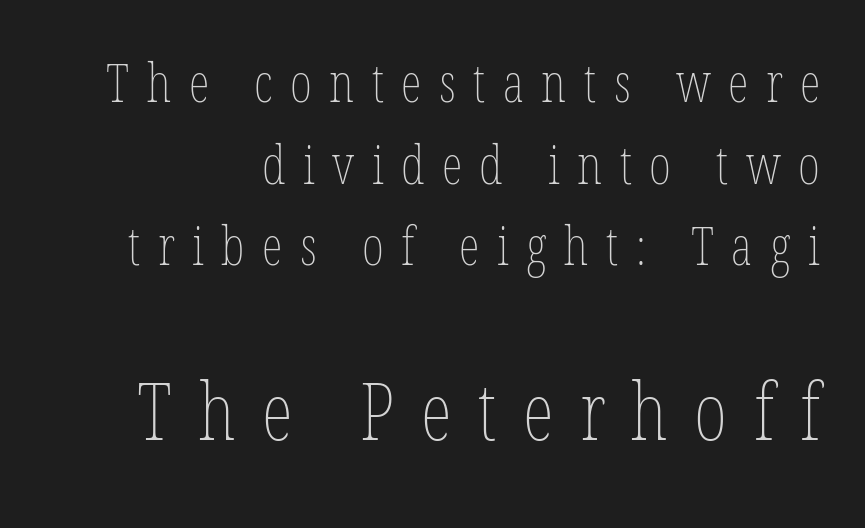
This sample uses expanded letter spacing, leaving extra air between glyphs. The string is rendered with underlining switched off. Character widths vary here, with narrow letters taking less room than wide ones. The rendering enlarges the type as you move from the upper chunk to the lower. A roman cut, with each character standing at attention.
